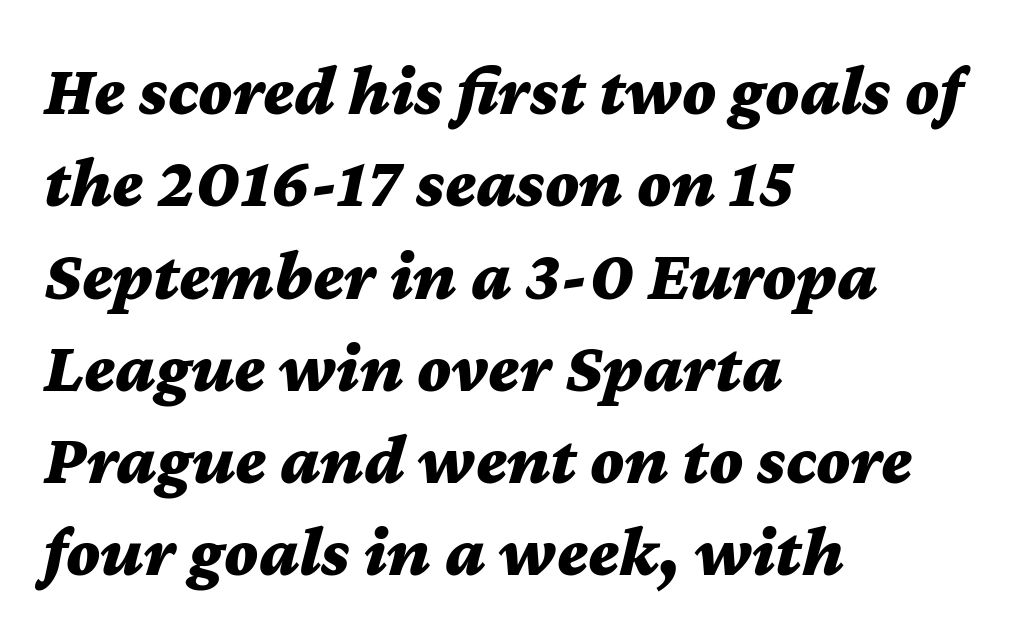
The image shows 71 px bold, wide type, italic (leaning right); set left-aligned, normal line spacing (1.3x), normal letter spacing, not underlined; medium stroke contrast and a medium x-height.
